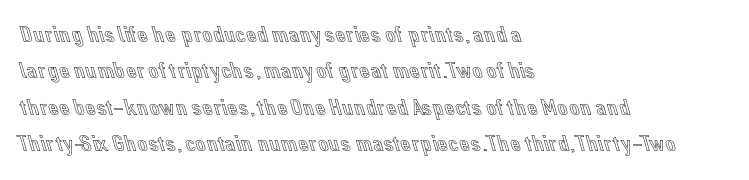
{"underline": "no", "align": "left", "line_spacing": "normal", "line_spacing_ratio": 1.58, "letter_spacing": "normal", "letter_spacing_em": 0.0, "glyph_px": 23}
